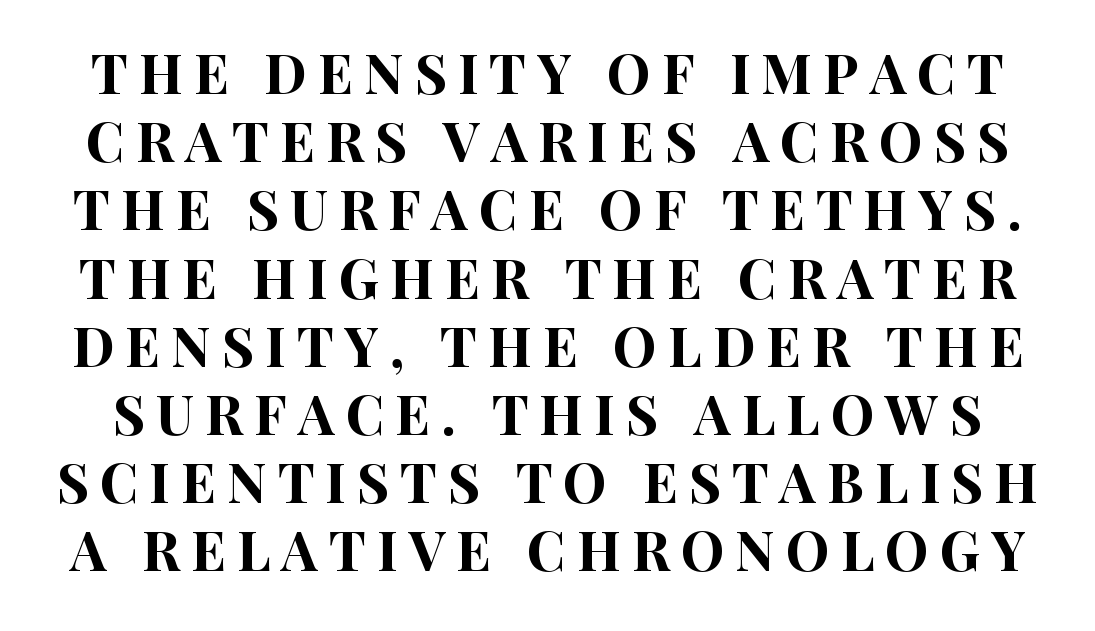
Honestly, there is no underline to notice here at all. Characters follow at a spacing far wider than the type designer built in. Does the type have serifs? No, each stem ends abruptly. Looks like regular typesetting: each glyph gets only the width it needs.
